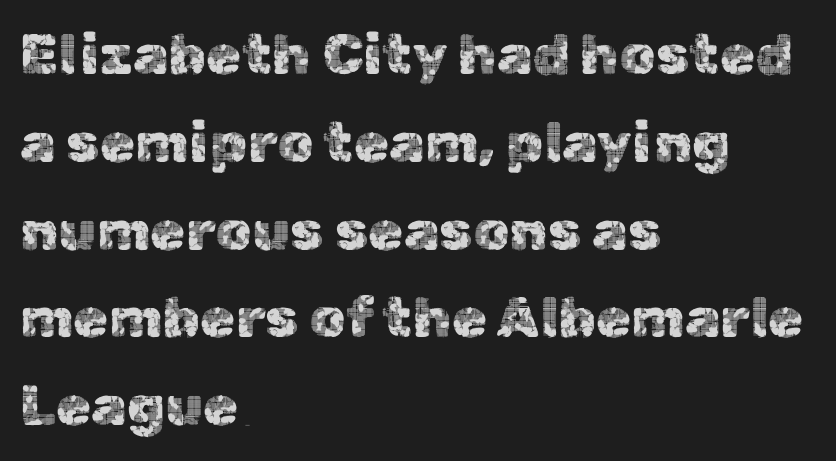
{"serif": "no", "italic": "no", "width": "normal", "x_height": "medium", "monospaced": "no", "underline": "no", "align": "left", "line_spacing": "normal", "line_spacing_ratio": 1.54, "letter_spacing": "normal", "letter_spacing_em": 0.0, "glyph_px": 57}
